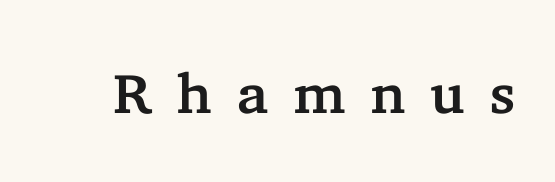
The face used here is seriffed, in the tradition of book romans. This rendering features lettering with no underline. The letters stand straight up with perfectly vertical stems. Spacing verdict: proportional, widths tailored to each character. This rendering widens character spacing well past its baseline value.
